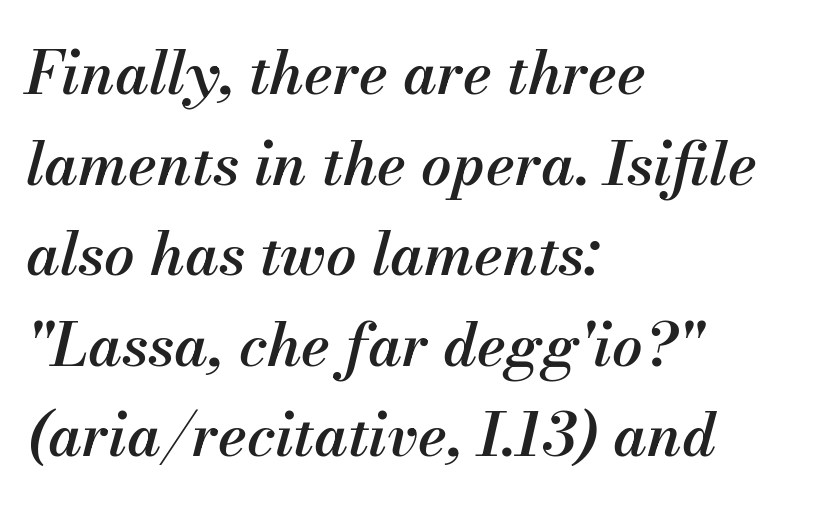
{"italic": "yes", "lean": "right", "slant_degrees": 13, "bold": "semi", "weight": "semibold", "width": "normal", "stroke_contrast": "medium", "x_height": "small", "monospaced": "no", "underline": "no", "align": "left", "line_spacing": "normal", "line_spacing_ratio": 1.51, "letter_spacing": "normal", "letter_spacing_em": 0.0, "glyph_px": 60}
